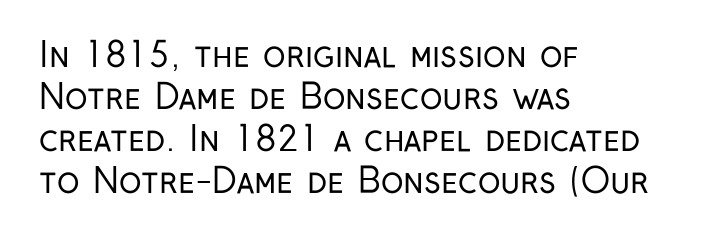
The image shows 34 px regular-weight, condensed sans-serif type, upright; set left-aligned, line spacing 1.24x, normal letter spacing, not underlined; low stroke contrast and a medium x-height.
